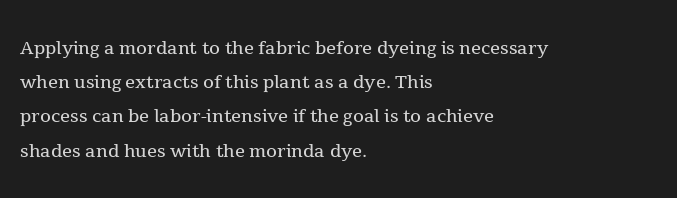
The image shows 25 px text type, upright; set left-aligned, normal line spacing (1.37x), normal letter spacing, not underlined.
